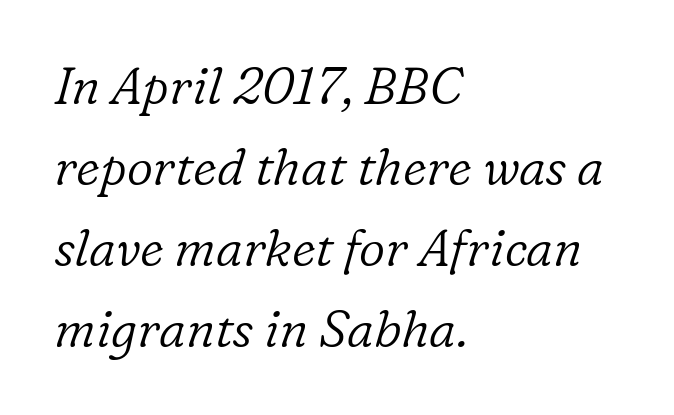
The passage shown is typed in a proportional face where columns would drift. Stroke terminals: seriffed. This is not heavy type; no bold has been used. There's an unmistakable incline to the writing here.
